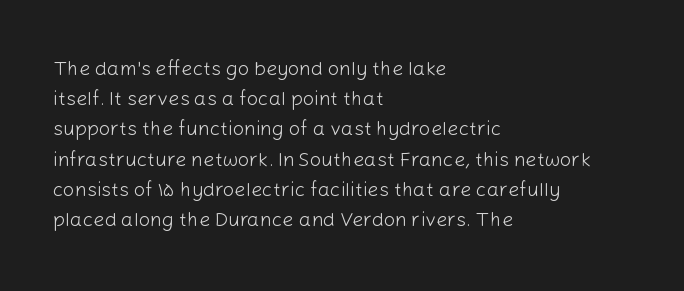
{"italic": "no", "bold": "no", "underline": "no", "align": "left", "line_spacing": "normal", "line_spacing_ratio": 1.51, "letter_spacing": "normal", "letter_spacing_em": 0.0, "glyph_px": 20}
